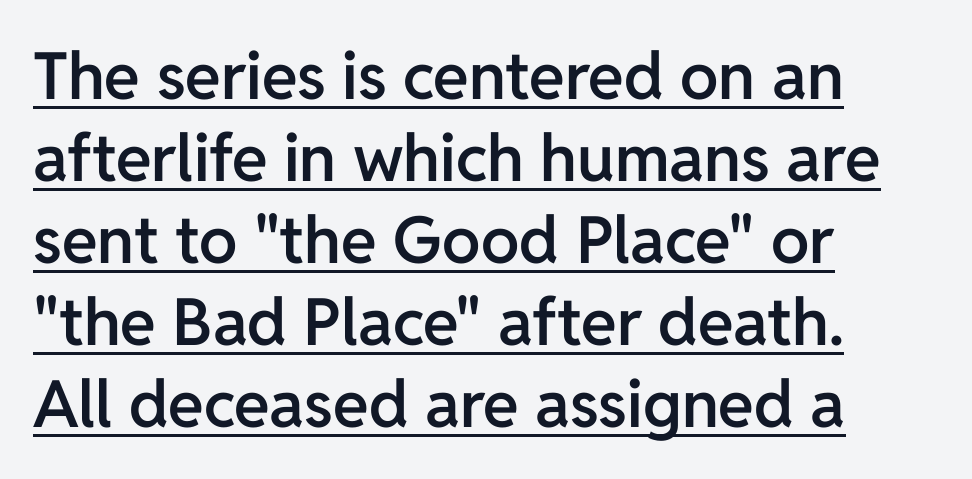
Q: Is the text bold? A: Semi-bold.
Q: Is the text italic (slanted)? A: No, it is upright.
Q: Is the typeface a serif or a sans-serif typeface? A: Sans-serif.
Q: Is the text underlined? A: Yes.
Q: How is the paragraph aligned? A: Left-aligned.
Q: Is the spacing between letters normal or unusually wide? A: Normal.
Q: Is the spacing between lines tight, normal or loose? A: Normal.
Q: Width (condensed, normal, or wide)? A: Normal.
Q: Stroke contrast? A: Low.
Q: x-height? A: Medium.
Q: Monospaced? A: No.
